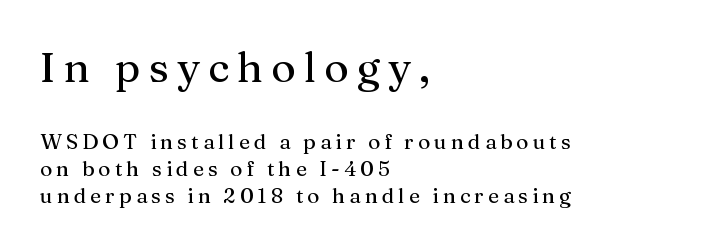
Examine the stroke ends and you'll spot serifs. Leading matches the norm, producing a regular column. Block one is the big one; block two sits smaller underneath. Every character sits straight up, as roman type does. This sample has the flowing, uneven cadence of proportional lettering. Quick note: underline off.
